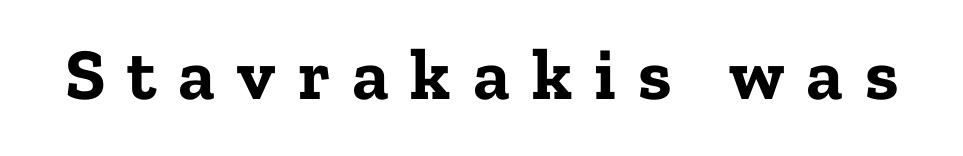
Q: Is the text bold? A: Yes.
Q: Is the text italic (slanted)? A: No, it is upright.
Q: Is the typeface a serif or a sans-serif typeface? A: Serif.
Q: Is the text underlined? A: No.
Q: Is the spacing between letters normal or unusually wide? A: Unusually wide.
Q: Width (condensed, normal, or wide)? A: Normal.
Q: Stroke contrast? A: Low.
Q: x-height? A: Medium.
Q: Monospaced? A: No.
